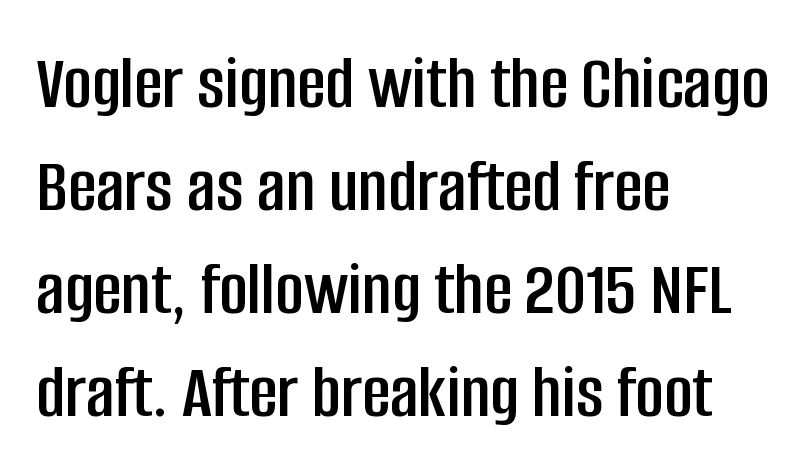
The image shows 78 px condensed sans-serif type, upright; set left-aligned, normal line spacing (1.32x), normal letter spacing, not underlined; low stroke contrast and a large x-height.
